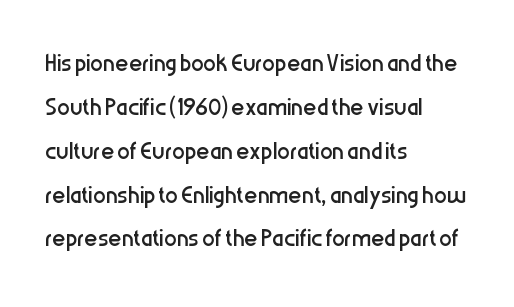
{"serif": "no", "italic": "no", "bold": "no", "weight": "regular", "width": "condensed", "stroke_contrast": "low", "x_height": "medium", "monospaced": "no", "underline": "no", "align": "left", "line_spacing": "normal", "line_spacing_ratio": 1.37, "letter_spacing": "normal", "letter_spacing_em": 0.0, "glyph_px": 32}
